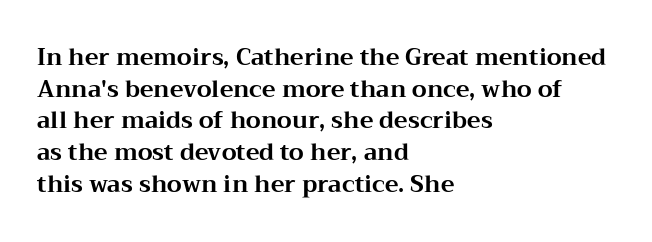
{"italic": "no", "bold": "yes", "underline": "no", "align": "left", "line_spacing": "normal", "line_spacing_ratio": 1.38, "letter_spacing": "normal", "letter_spacing_em": 0.0, "glyph_px": 23}
